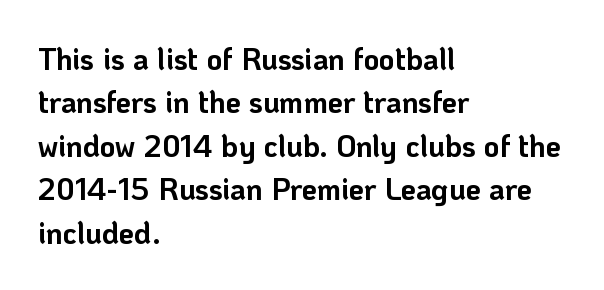
{"serif": "no", "italic": "no", "bold": "yes", "weight": "bold", "width": "normal", "stroke_contrast": "low", "x_height": "medium", "monospaced": "no", "underline": "no", "align": "left", "line_spacing": "normal", "line_spacing_ratio": 1.45, "letter_spacing": "normal", "letter_spacing_em": 0.0, "glyph_px": 30}
